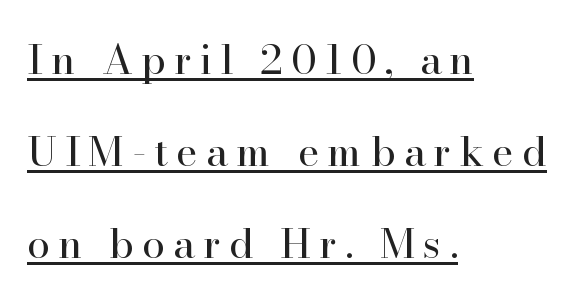
The passage shown is typed in a proportional face where columns would drift. Display-style spreading of the glyphs; the letterfit is very open. This is not heavy type; no bold has been used. Students, observe: this is what heavily led, spacious text looks like.
